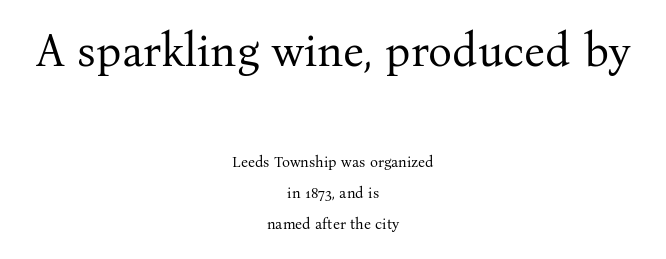
Interline gaps are noticeably wide in this sample. Teacher's note: observe the equal gaps on both sides — that is centered alignment. Heft: none added — not bold. Serifs: yes, visible at the terminals of the letterforms. Think of a printed novel: that variable character pitch is what you see here. A bare baseline throughout the passage.
